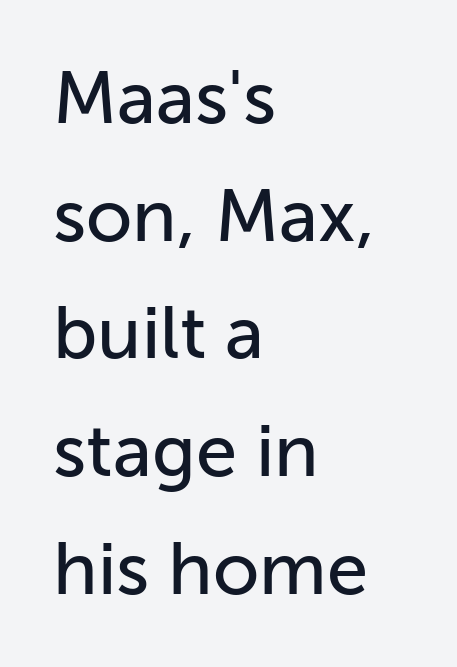
{"serif": "no", "italic": "no", "width": "normal", "stroke_contrast": "low", "x_height": "medium", "monospaced": "no", "underline": "no", "align": "left", "line_spacing": "normal", "line_spacing_ratio": 1.59, "letter_spacing": "normal", "letter_spacing_em": 0.0, "glyph_px": 74}
